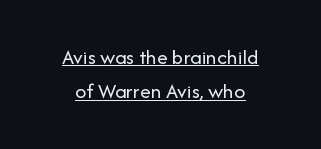
Q: Is the text bold? A: No.
Q: Is the text italic (slanted)? A: No, it is upright.
Q: Is the text underlined? A: Yes.
Q: How is the paragraph aligned? A: Centered.
Q: Is the spacing between letters normal or unusually wide? A: Normal.
Q: Is the spacing between lines tight, normal or loose? A: Normal.
